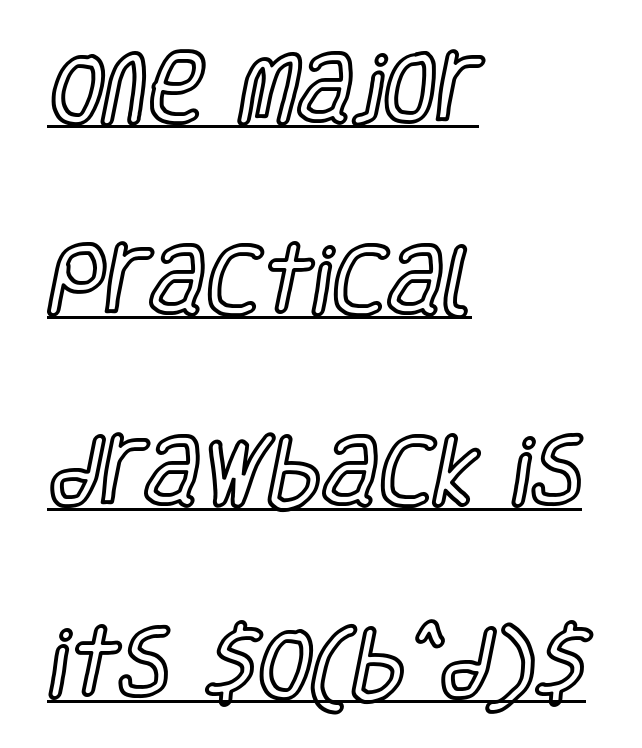
Q: Is the text italic (slanted)? A: Yes.
Q: Is the text underlined? A: Yes.
Q: How is the paragraph aligned? A: Left-aligned.
Q: Is the spacing between letters normal or unusually wide? A: Normal.
Q: Is the spacing between lines tight, normal or loose? A: Loose.
Q: Width (condensed, normal, or wide)? A: Condensed.
Q: x-height? A: Large.
Q: Monospaced? A: No.
